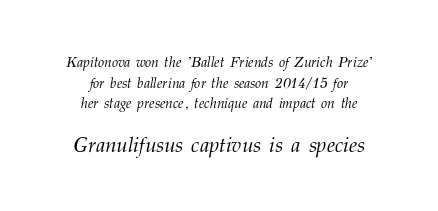
Regarding leading, the lines here are spaced in the standard way. Slanted lettering throughout. The foot of each line stays bare and open. Visually the block forms a symmetrical silhouette, jagged on both flanks. Stem width sits at or under what a default text font uses. The following chunk of copy outweighs the initial chunk in type size.
